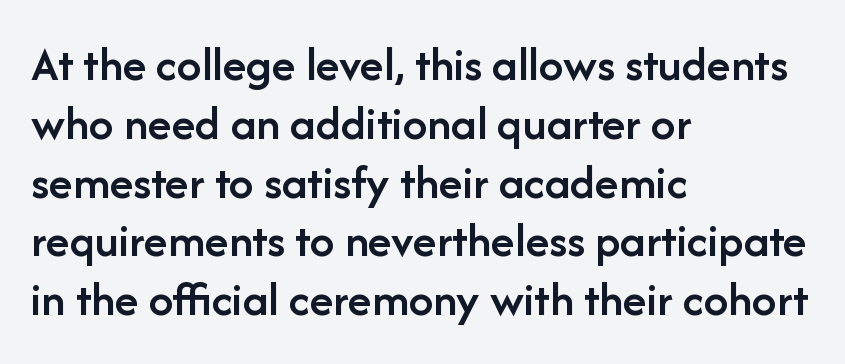
Descender tails drop into unmarked territory. The letters stand straight up with perfectly vertical stems. Between one letter and the next there's only the usual sliver of space. Are there feet on the stems? There aren't — it's a sans. Look at the stroke-to-counter ratio: somewhat heavy, a semibold.
